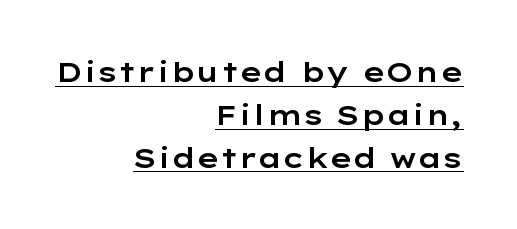
Spacing verdict: proportional, widths tailored to each character. No feet cap the strokes, marking this as sans-serif type. Each line of the rendering has a horizontal stroke beneath the glyphs. The space between consecutive lines is moderate.
